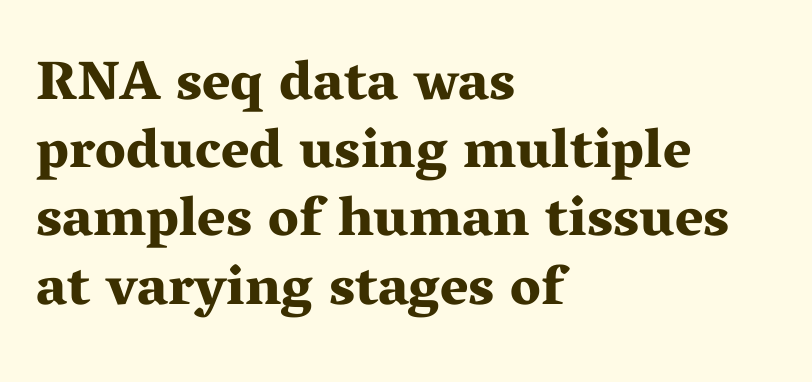
Typeset ragged right — the left edge is the straight one. A typesetter would call this zero additional tracking. Note the varied advance widths — an 'i' is clearly narrower than an 'm'. The type sits square on the baseline with zero lean. Are there feet on the stems? There are — it's a serif.
